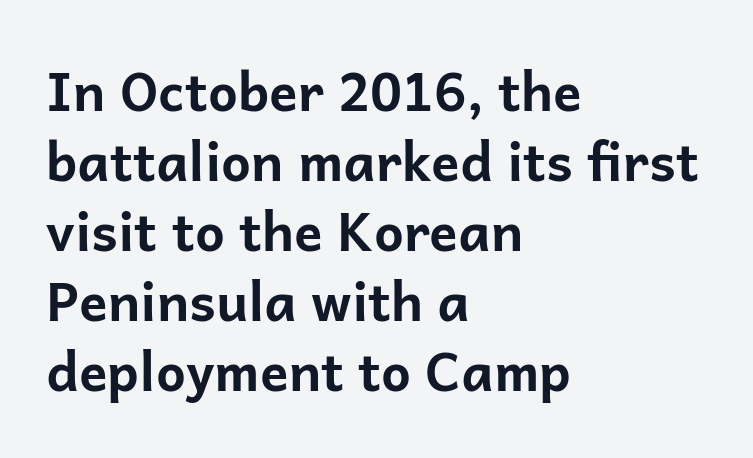
Q: Is the text bold? A: Yes.
Q: Is the text italic (slanted)? A: No, it is upright.
Q: Is the typeface a serif or a sans-serif typeface? A: Sans-serif.
Q: Is the text underlined? A: No.
Q: How is the paragraph aligned? A: Left-aligned.
Q: Is the spacing between letters normal or unusually wide? A: Normal.
Q: Is the spacing between lines tight, normal or loose? A: Normal.
Q: Width (condensed, normal, or wide)? A: Normal.
Q: Stroke contrast? A: Low.
Q: x-height? A: Medium.
Q: Monospaced? A: No.
